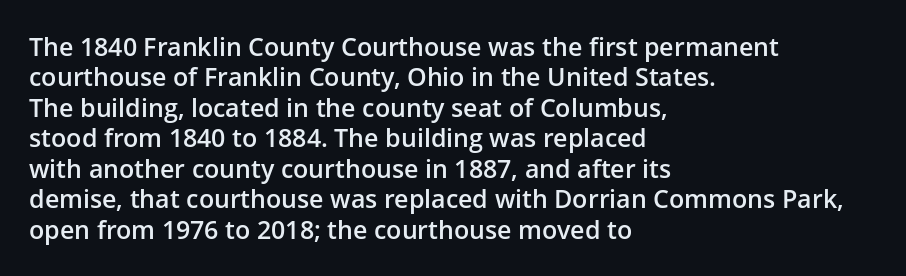
The image shows 25 px text type, upright; set left-aligned, line spacing 1.22x, normal letter spacing, not underlined.
